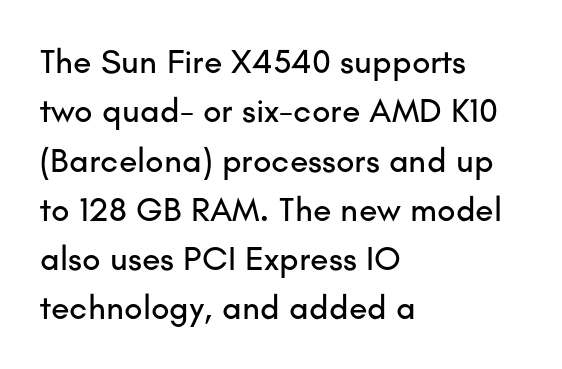
Q: Is the text italic (slanted)? A: No, it is upright.
Q: Is the typeface a serif or a sans-serif typeface? A: Sans-serif.
Q: Is the text underlined? A: No.
Q: How is the paragraph aligned? A: Left-aligned.
Q: Is the spacing between letters normal or unusually wide? A: Normal.
Q: Is the spacing between lines tight, normal or loose? A: Normal.
Q: Width (condensed, normal, or wide)? A: Normal.
Q: Stroke contrast? A: Low.
Q: x-height? A: Small.
Q: Monospaced? A: No.
